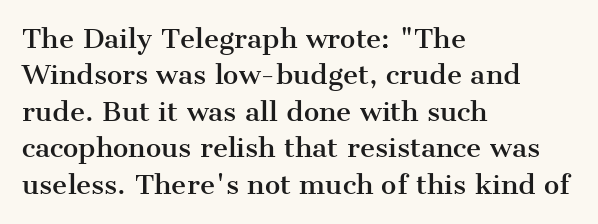
Q: Is the text italic (slanted)? A: No, it is upright.
Q: Is the text underlined? A: No.
Q: How is the paragraph aligned? A: Left-aligned.
Q: Is the spacing between letters normal or unusually wide? A: Normal.
Q: Is the spacing between lines tight, normal or loose? A: Normal.
